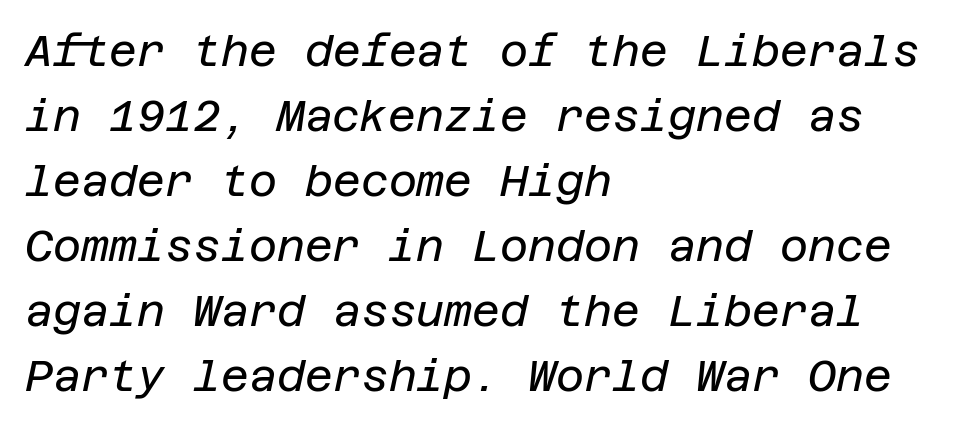
Q: Is the text bold? A: No.
Q: Is the text italic (slanted)? A: Yes, it leans right by about 12 degrees.
Q: Is the text underlined? A: No.
Q: How is the paragraph aligned? A: Left-aligned.
Q: Is the spacing between letters normal or unusually wide? A: Normal.
Q: Is the spacing between lines tight, normal or loose? A: Normal.
Q: Width (condensed, normal, or wide)? A: Normal.
Q: Stroke contrast? A: Low.
Q: x-height? A: Large.
